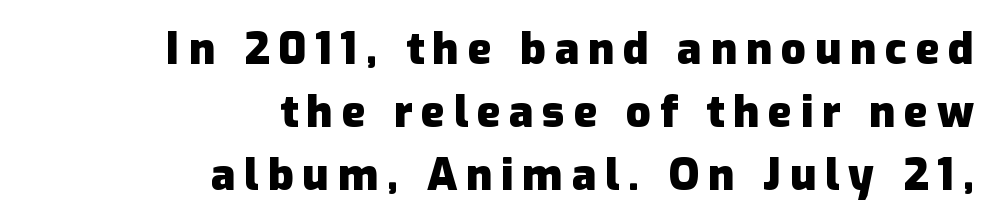
The foot of each line stays bare and open. Whoever set this chose a conventional vertical rhythm. The setting favours the right margin, as signatures and pull-quotes sometimes do. The letters advance in unequal steps, a hallmark of proportional type. The letters carry no serifs — their stems end cleanly without finishing strokes. Caption: bold face, heavy strokes.
